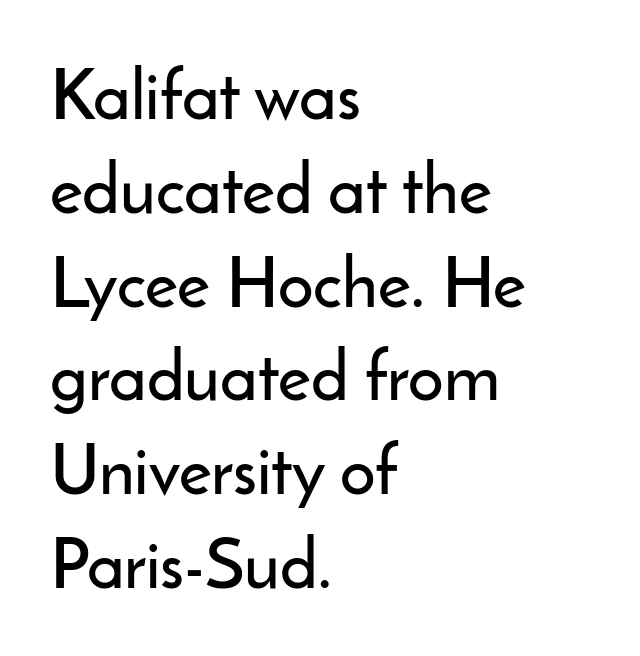
{"serif": "no", "italic": "no", "width": "normal", "stroke_contrast": "low", "x_height": "small", "monospaced": "no", "underline": "no", "align": "left", "line_spacing": "normal", "line_spacing_ratio": 1.34, "letter_spacing": "normal", "letter_spacing_em": 0.0, "glyph_px": 70}
